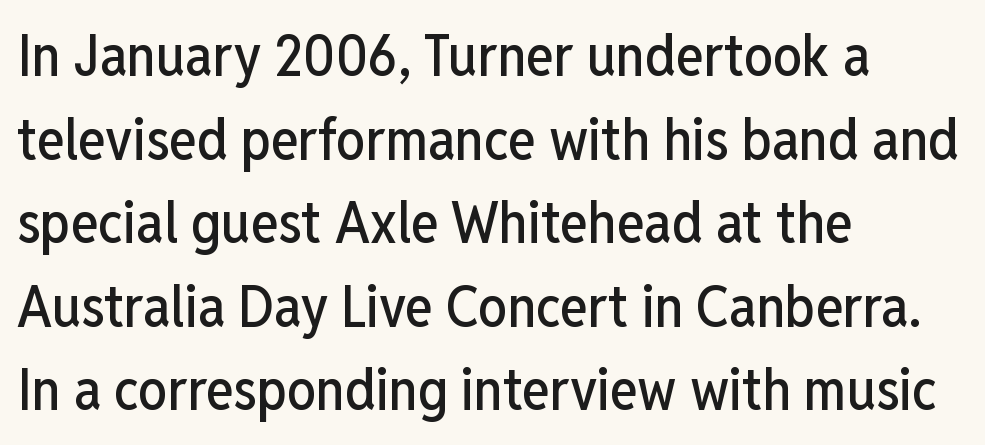
The image shows 58 px condensed sans-serif type, upright; set left-aligned, normal line spacing (1.44x), normal letter spacing, not underlined; low stroke contrast and a medium x-height.
